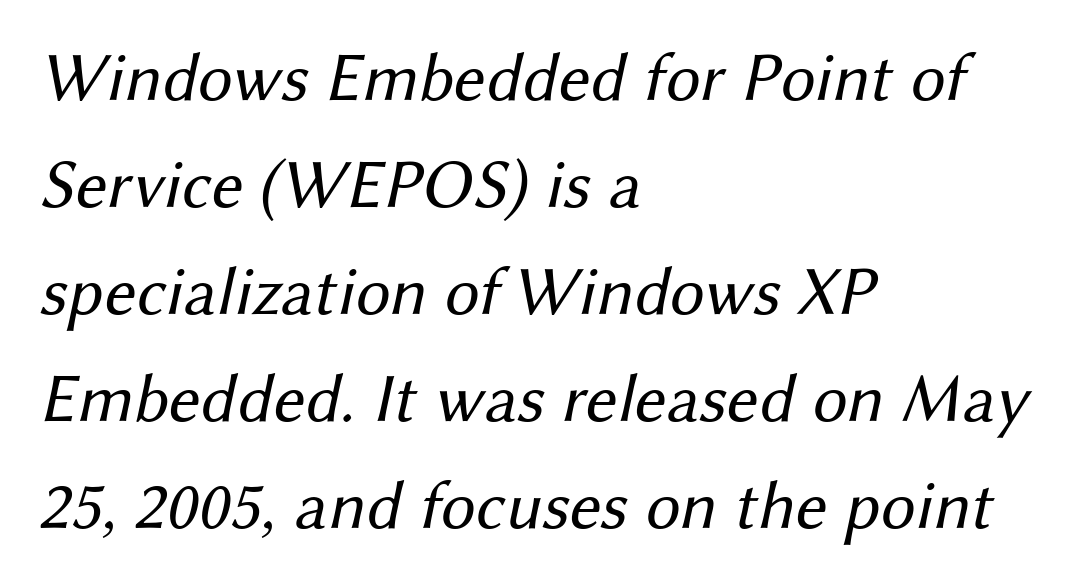
Nope, no serifs anywhere on these letters. Words float on clear page, feet unadorned. These lines are set flush left with a ragged right edge. The letters sit at their default tracking, neither squeezed nor spread.
